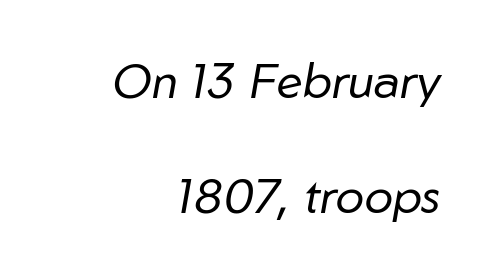
The block of text is sparse from top to bottom, with ample space between rows. The rendering keeps characters at their native spacing. This sample has the flowing, uneven cadence of proportional lettering. Style check: oblique.
